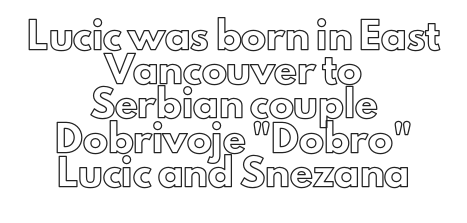
The image shows 25 px text type, upright; set centered, normal line spacing (1.37x), normal letter spacing, not underlined.
